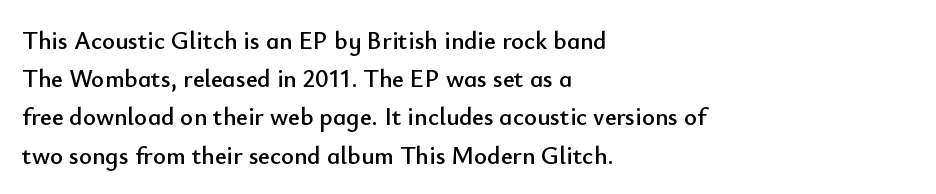
Q: Is the text italic (slanted)? A: No, it is upright.
Q: Is the text underlined? A: No.
Q: How is the paragraph aligned? A: Left-aligned.
Q: Is the spacing between letters normal or unusually wide? A: Normal.
Q: Is the spacing between lines tight, normal or loose? A: Normal.
